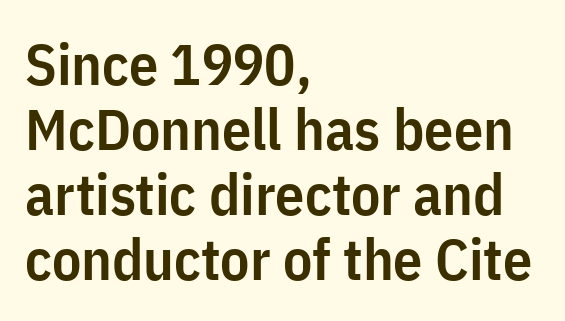
The image shows 58 px semibold, condensed sans-serif type, upright; set left-aligned, tight line spacing (1.12x), normal letter spacing, not underlined; low stroke contrast and a medium x-height.
